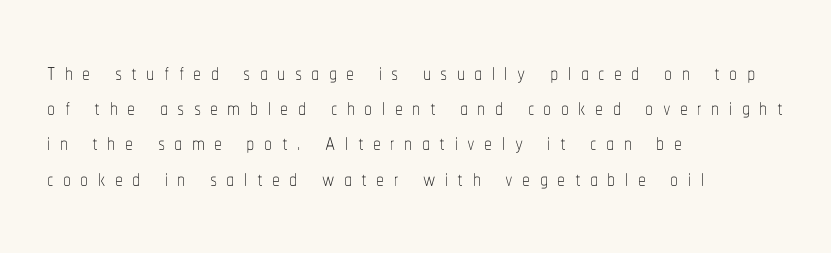
{"italic": "no", "bold": "no", "weight": "thin", "width": "condensed", "stroke_contrast": "low", "x_height": "medium", "monospaced": "no", "underline": "no", "align": "left", "line_spacing": "tight", "line_spacing_ratio": 1.1, "letter_spacing": "wide", "letter_spacing_em": 0.29, "glyph_px": 32}
